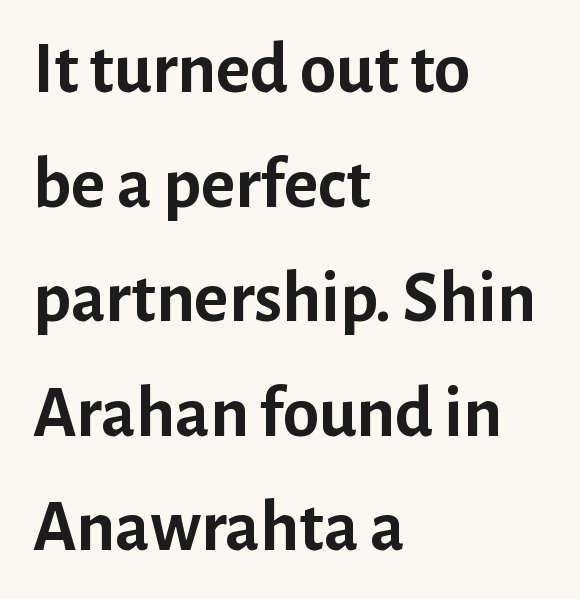
{"serif": "no", "italic": "no", "bold": "yes", "weight": "semibold", "width": "normal", "stroke_contrast": "low", "x_height": "medium", "monospaced": "no", "underline": "no", "align": "left", "line_spacing": "normal", "line_spacing_ratio": 1.57, "letter_spacing": "normal", "letter_spacing_em": 0.0, "glyph_px": 73}
